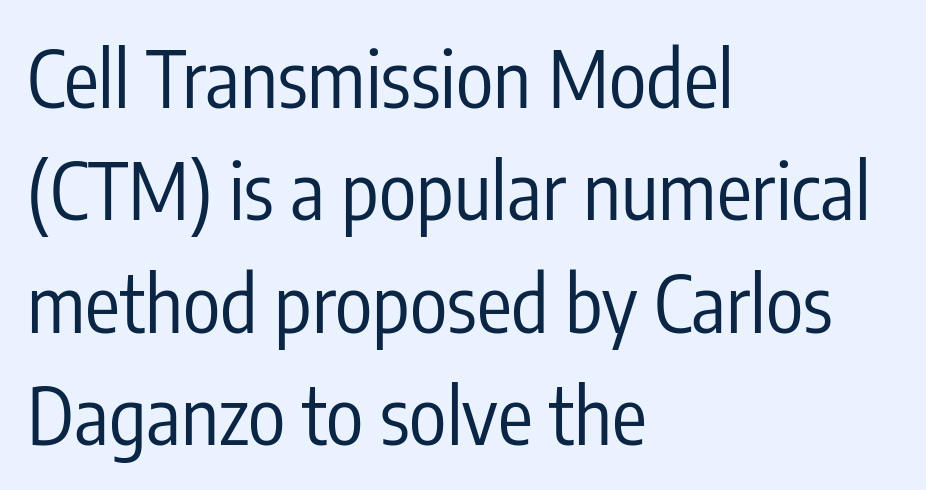
Q: Is the text bold? A: No.
Q: Is the text italic (slanted)? A: No, it is upright.
Q: Is the typeface a serif or a sans-serif typeface? A: Sans-serif.
Q: Is the text underlined? A: No.
Q: How is the paragraph aligned? A: Left-aligned.
Q: Is the spacing between letters normal or unusually wide? A: Normal.
Q: Is the spacing between lines tight, normal or loose? A: Normal.
Q: Width (condensed, normal, or wide)? A: Condensed.
Q: Stroke contrast? A: Low.
Q: x-height? A: Medium.
Q: Monospaced? A: No.
